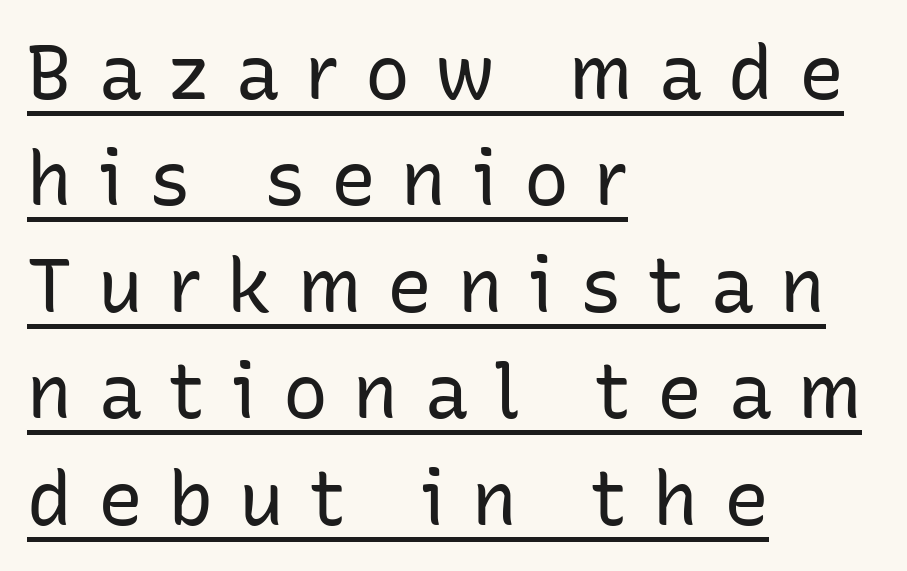
The image shows 75 px regular-weight sans-serif type, upright; set left-aligned, normal line spacing (1.42x), unusually wide letter spacing (+0.34 em), underlined; low stroke contrast and a medium x-height.
